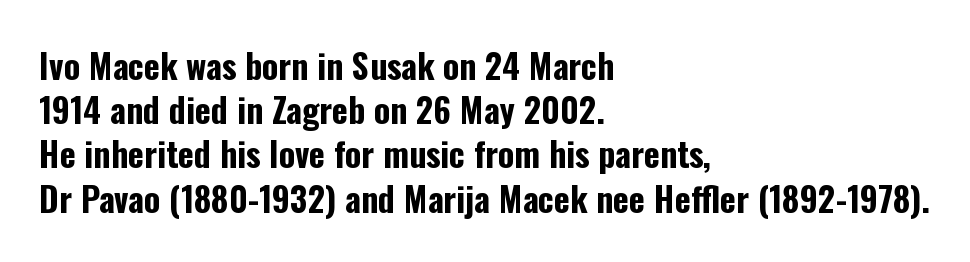
{"serif": "no", "italic": "no", "bold": "yes", "weight": "bold", "width": "condensed", "stroke_contrast": "low", "x_height": "medium", "monospaced": "no", "underline": "no", "align": "left", "line_spacing": "normal", "line_spacing_ratio": 1.3, "letter_spacing": "normal", "letter_spacing_em": 0.0, "glyph_px": 34}
